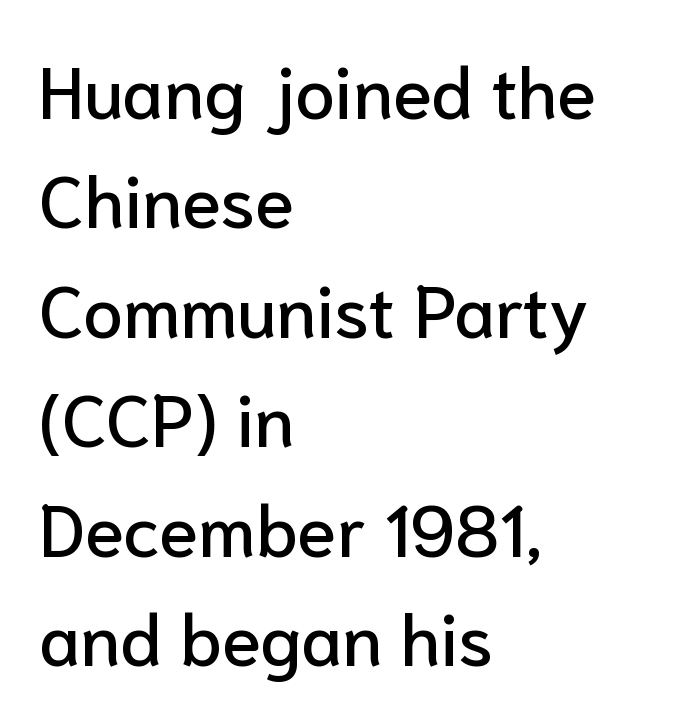
{"serif": "no", "italic": "no", "width": "normal", "stroke_contrast": "low", "x_height": "medium", "monospaced": "no", "underline": "no", "align": "left", "line_spacing": "normal", "line_spacing_ratio": 1.52, "letter_spacing": "normal", "letter_spacing_em": 0.0, "glyph_px": 72}
